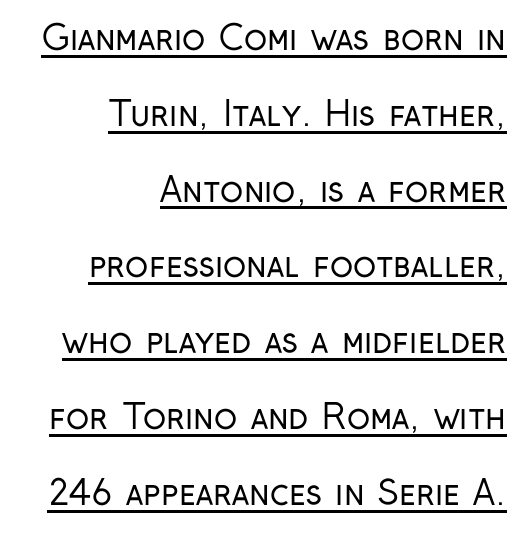
{"serif": "no", "italic": "no", "bold": "no", "weight": "regular", "width": "condensed", "stroke_contrast": "low", "x_height": "medium", "monospaced": "no", "underline": "yes", "align": "right", "line_spacing": "loose", "line_spacing_ratio": 2.23, "letter_spacing": "normal", "letter_spacing_em": 0.0, "glyph_px": 34}
